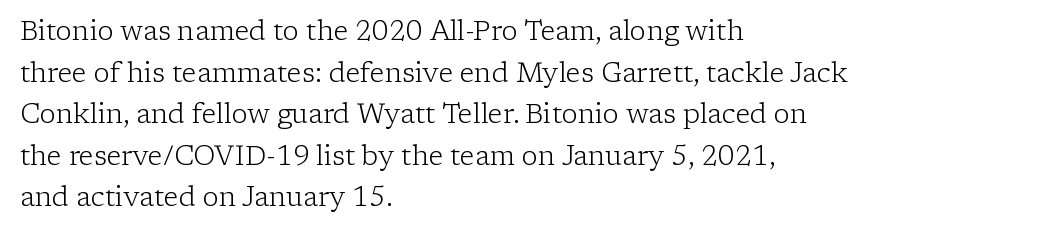
{"italic": "no", "bold": "no", "underline": "no", "align": "left", "line_spacing": "normal", "line_spacing_ratio": 1.54, "letter_spacing": "normal", "letter_spacing_em": 0.0, "glyph_px": 27}
